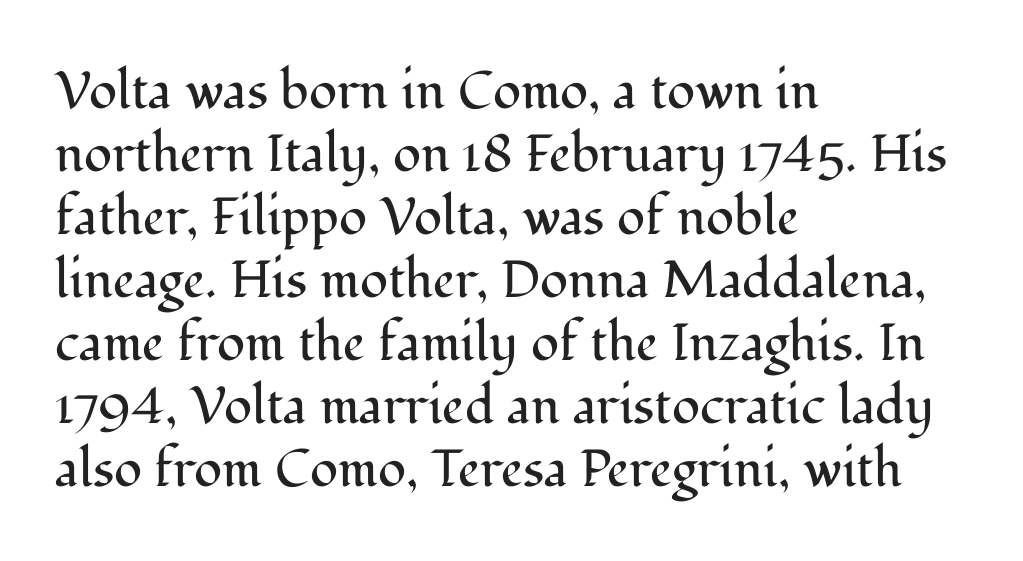
The image shows 52 px regular-weight serif type, upright; set left-aligned, line spacing 1.21x, normal letter spacing, not underlined; medium stroke contrast and a medium x-height.
